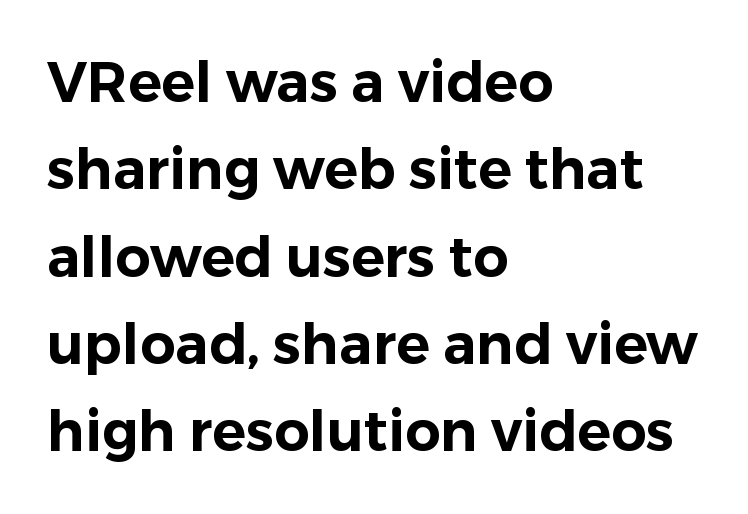
The image shows 56 px sans-serif type, upright; set left-aligned, normal line spacing (1.56x), normal letter spacing, not underlined; low stroke contrast and a medium x-height.
